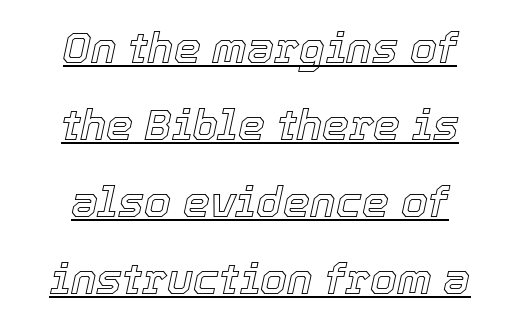
The image shows 43 px text type, italic (leaning right); set centered, line spacing 1.79x, normal letter spacing, underlined; a medium x-height.
